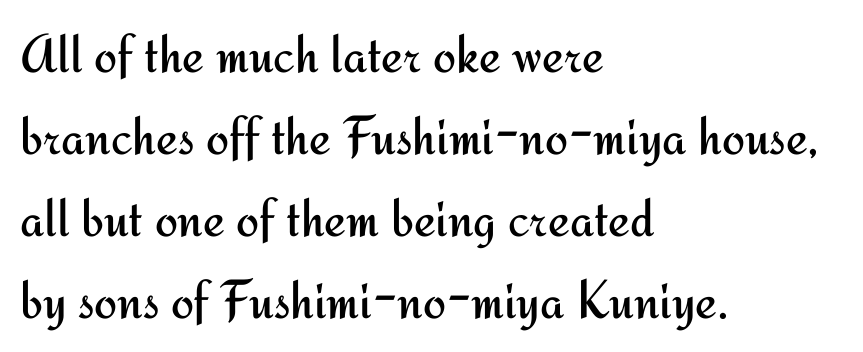
Q: Is the text bold? A: No.
Q: Is the text italic (slanted)? A: No, it is upright.
Q: Is the typeface a serif or a sans-serif typeface? A: Sans-serif.
Q: Is the text underlined? A: No.
Q: How is the paragraph aligned? A: Left-aligned.
Q: Is the spacing between letters normal or unusually wide? A: Normal.
Q: Is the spacing between lines tight, normal or loose? A: Normal.
Q: Width (condensed, normal, or wide)? A: Normal.
Q: Stroke contrast? A: Medium.
Q: x-height? A: Small.
Q: Monospaced? A: No.
